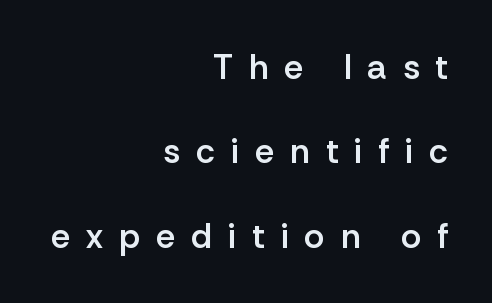
{"serif": "no", "italic": "no", "bold": "semi", "weight": "semibold", "width": "normal", "stroke_contrast": "low", "x_height": "medium", "monospaced": "no", "underline": "no", "align": "right", "line_spacing": "loose", "line_spacing_ratio": 2.41, "letter_spacing": "wide", "letter_spacing_em": 0.45, "glyph_px": 35}
